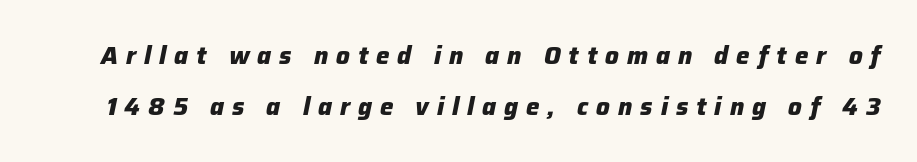
{"italic": "yes", "lean": "right", "slant_degrees": 12, "bold": "yes", "underline": "no", "line_spacing": "loose", "line_spacing_ratio": 2.11, "letter_spacing": "wide", "letter_spacing_em": 0.33, "glyph_px": 24}
